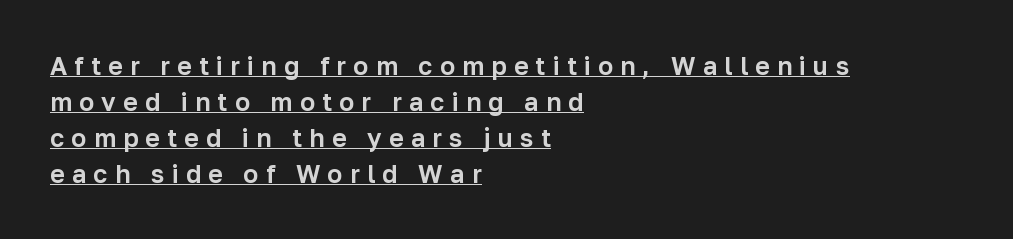
Q: Is the text italic (slanted)? A: No, it is upright.
Q: Is the text underlined? A: Yes.
Q: How is the paragraph aligned? A: Left-aligned.
Q: Is the spacing between letters normal or unusually wide? A: Unusually wide.
Q: Is the spacing between lines tight, normal or loose? A: Normal.
